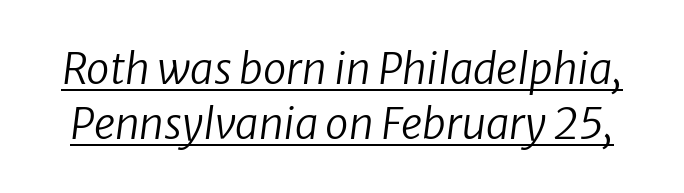
Q: Is the text bold? A: No.
Q: Is the text italic (slanted)? A: Yes, it leans right by about 8 degrees.
Q: Is the text underlined? A: Yes.
Q: Is the spacing between letters normal or unusually wide? A: Normal.
Q: Is the spacing between lines tight, normal or loose? A: Normal.
Q: Width (condensed, normal, or wide)? A: Normal.
Q: Stroke contrast? A: Low.
Q: x-height? A: Medium.
Q: Monospaced? A: No.
